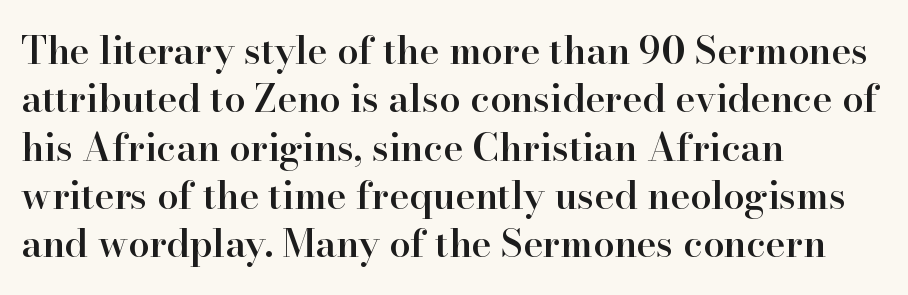
Q: Is the text bold? A: Semi-bold.
Q: Is the text italic (slanted)? A: No, it is upright.
Q: Is the typeface a serif or a sans-serif typeface? A: Serif.
Q: Is the text underlined? A: No.
Q: How is the paragraph aligned? A: Left-aligned.
Q: Is the spacing between letters normal or unusually wide? A: Normal.
Q: Is the spacing between lines tight, normal or loose? A: Normal.
Q: Width (condensed, normal, or wide)? A: Normal.
Q: Stroke contrast? A: High.
Q: x-height? A: Small.
Q: Monospaced? A: No.
